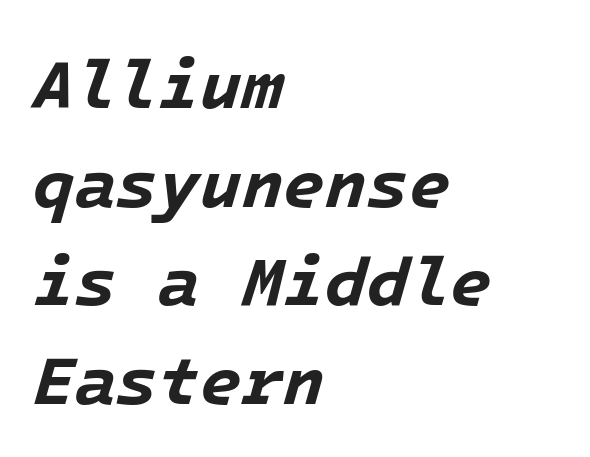
{"italic": "yes", "lean": "right", "slant_degrees": 16, "bold": "yes", "weight": "bold", "width": "normal", "stroke_contrast": "low", "x_height": "medium", "underline": "no", "align": "left", "line_spacing": "normal", "line_spacing_ratio": 1.45, "letter_spacing": "normal", "letter_spacing_em": 0.0, "glyph_px": 68}
